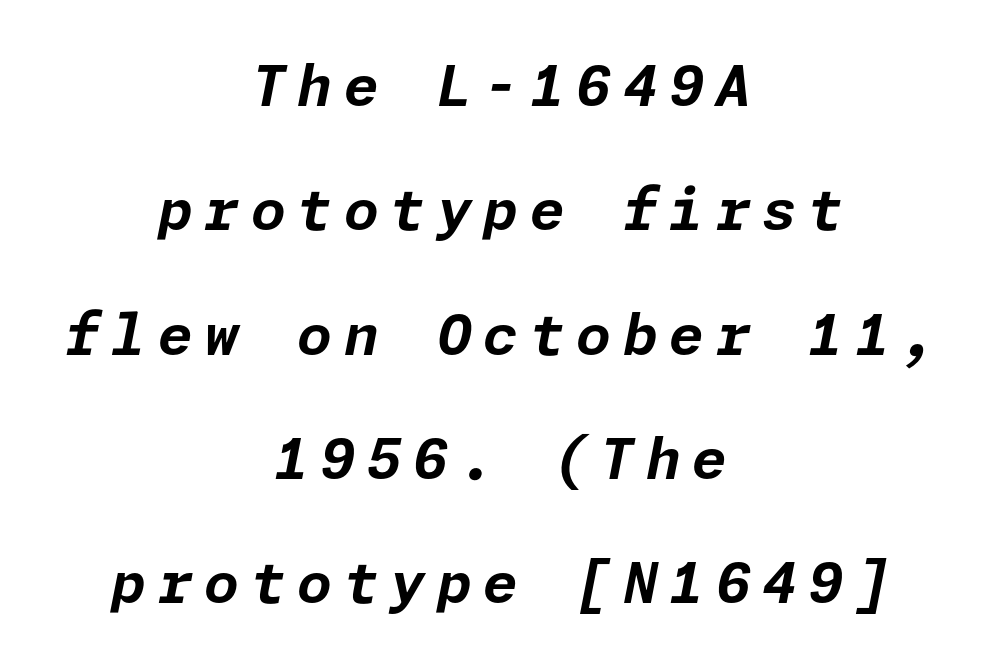
{"italic": "yes", "lean": "right", "slant_degrees": 11, "bold": "yes", "weight": "bold", "width": "normal", "stroke_contrast": "low", "x_height": "medium", "underline": "no", "align": "center", "line_spacing": "loose", "line_spacing_ratio": 2.22, "letter_spacing": "wide", "letter_spacing_em": 0.21, "glyph_px": 56}
